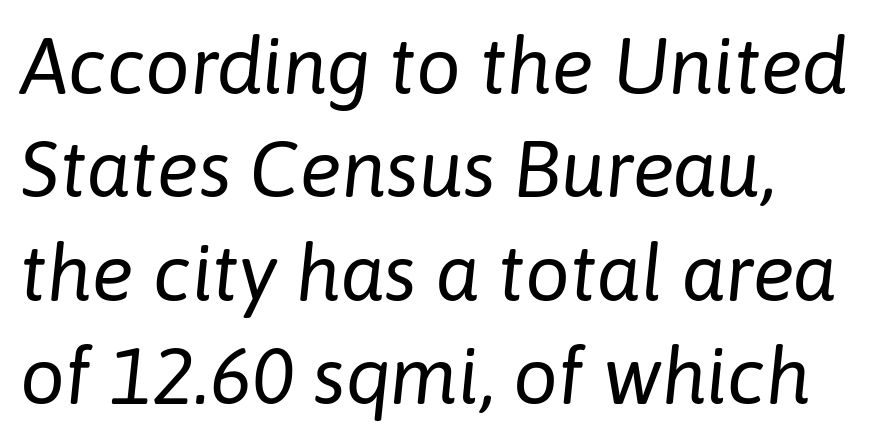
Is the block centered? No — it sits flush against the left margin. Weight: not bold — regular or lighter. The face used here is rendered with its standard letterfit. Yep, that's italic — everything's leaning.
